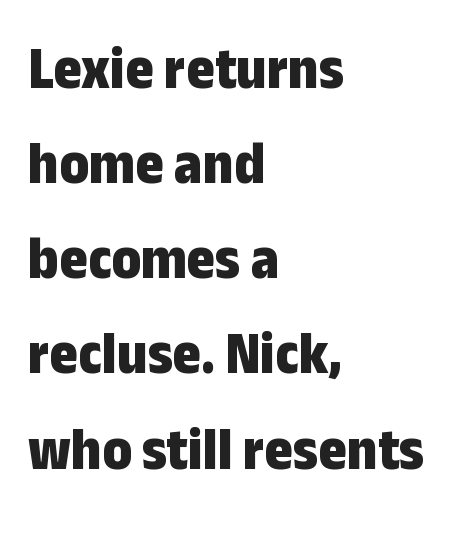
The image shows 61 px bold, condensed sans-serif type, upright; set left-aligned, normal line spacing (1.56x), normal letter spacing, not underlined; low stroke contrast and a medium x-height.
